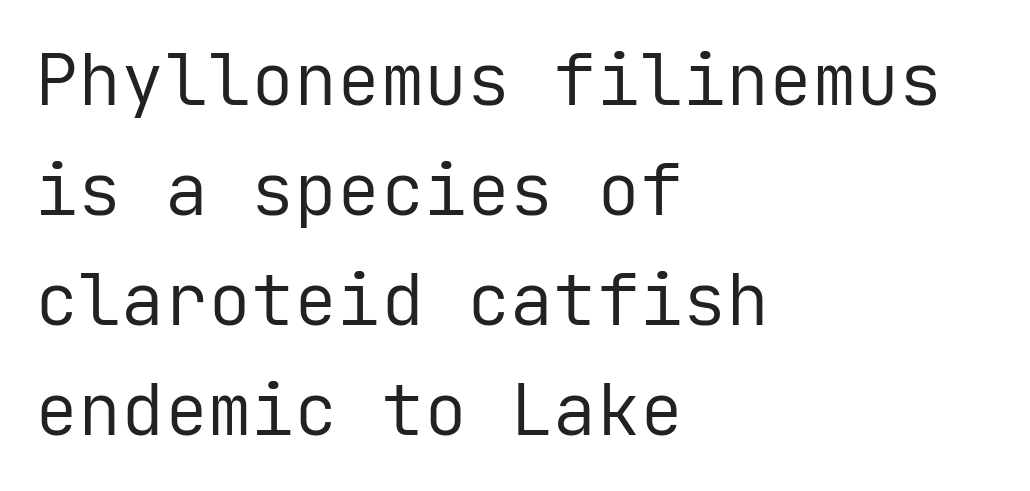
This sample uses an upright cut, with every glyph sitting square on the baseline. Observe the absence of serifs on each vertical stroke in this sample. All the whitespace from short lines collects on the right. Descenders are the only things crossing below the line. Rows of type keep a routine distance in the vertical direction. Think of a typewriter: that constant character pitch is what you see here.
